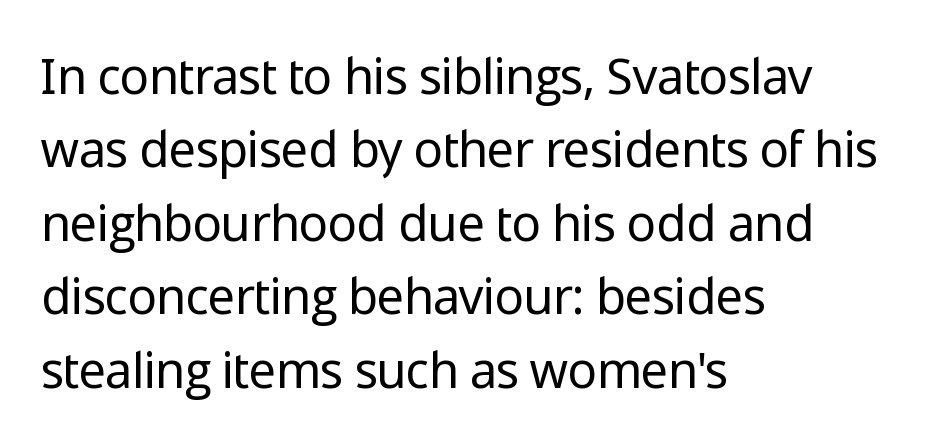
{"serif": "no", "italic": "no", "bold": "no", "weight": "regular", "width": "normal", "stroke_contrast": "low", "x_height": "medium", "monospaced": "no", "underline": "no", "align": "left", "line_spacing": "normal", "line_spacing_ratio": 1.5, "letter_spacing": "normal", "letter_spacing_em": 0.0, "glyph_px": 49}
